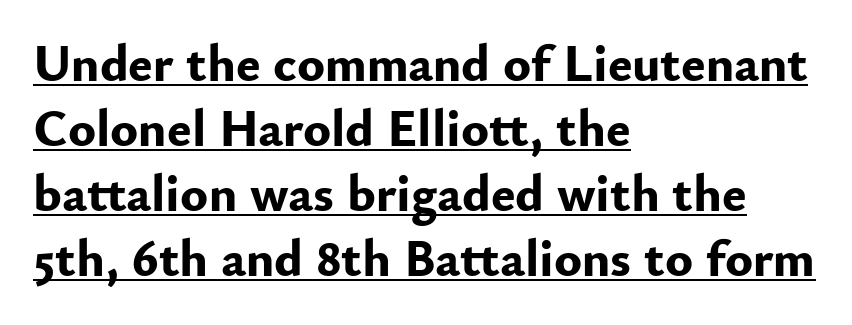
Q: Is the text bold? A: Yes.
Q: Is the text italic (slanted)? A: No, it is upright.
Q: Is the typeface a serif or a sans-serif typeface? A: Sans-serif.
Q: Is the text underlined? A: Yes.
Q: How is the paragraph aligned? A: Left-aligned.
Q: Is the spacing between letters normal or unusually wide? A: Normal.
Q: Is the spacing between lines tight, normal or loose? A: Normal.
Q: Width (condensed, normal, or wide)? A: Normal.
Q: Stroke contrast? A: Low.
Q: x-height? A: Small.
Q: Monospaced? A: No.
